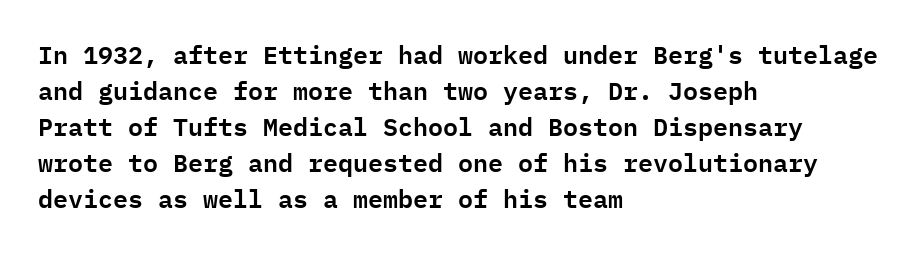
Vertically, the passage feels balanced, rows spaced as you'd expect. Every character sits straight up, as roman type does. A typesetter would call this zero additional tracking. Each line starts at the same left margin while the right side varies. Descenders are the only things crossing below the line.
